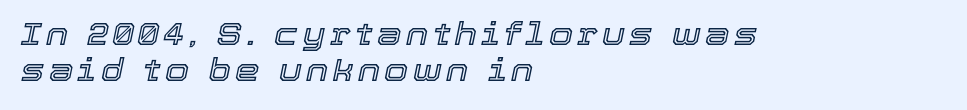
Is this a fixed-width face? No — the glyphs have proportional, varying widths. Check under the words: just untouched page. Would a proofreader flag this as italicized? Yes. The lines in this sample share a left origin and differ only in where they stop.
